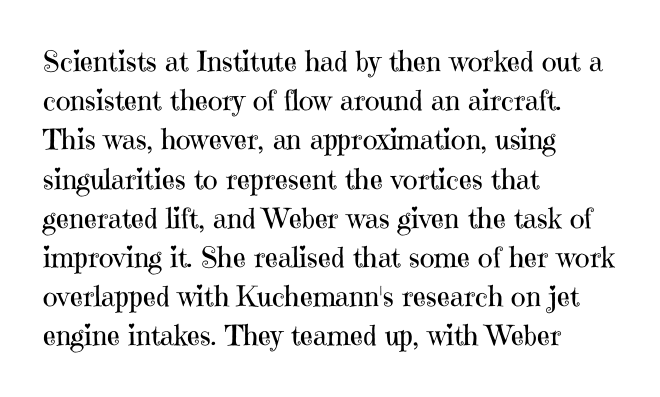
It's the straight-up-and-down kind of type. This rendering features lettering with no underline. Where is the straight margin? On the left. Stems here are at most as thick as an everyday book face. Do the characters align in a grid? No, the font is proportional. Is the letter spacing exaggerated? No — it looks like the ordinary default.
